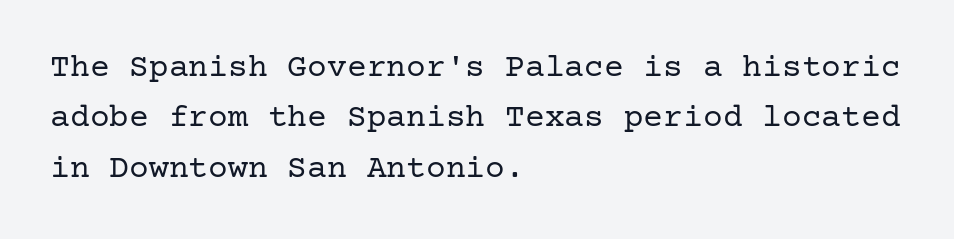
{"serif": "yes", "italic": "no", "bold": "no", "weight": "regular", "width": "normal", "stroke_contrast": "low", "x_height": "medium", "underline": "no", "align": "left", "line_spacing": "normal", "line_spacing_ratio": 1.53, "letter_spacing": "normal", "letter_spacing_em": 0.0, "glyph_px": 33}
